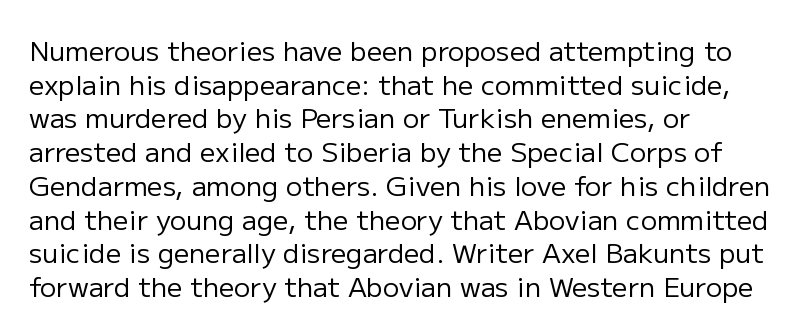
Whoever set this chose a conventional vertical rhythm. Each stroke keeps to a modest, everyday thickness or less. Is there any slant? The stems are plumb. Any mark beneath the type? The region is blank. Horizontal alignment here is leftward, the default for most running prose.
